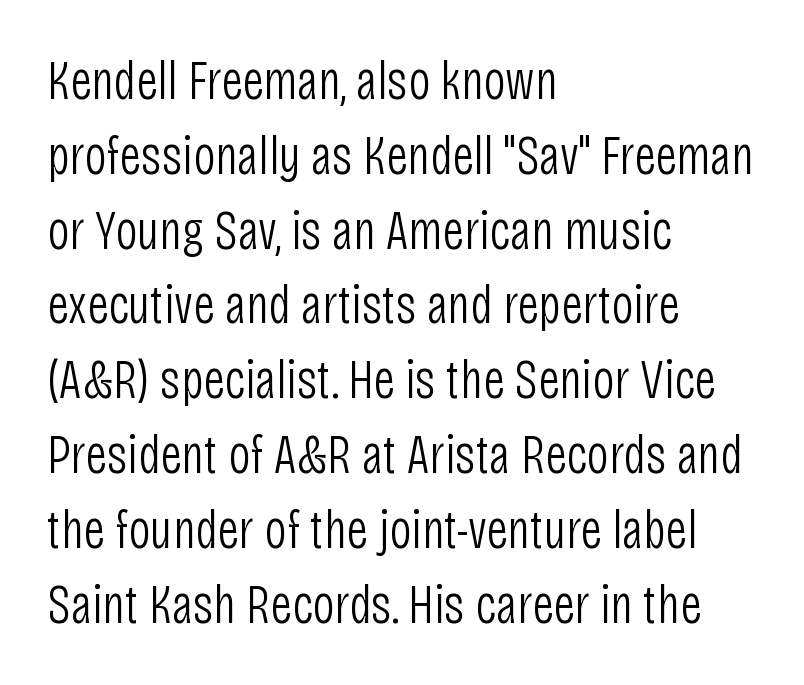
{"serif": "no", "italic": "no", "bold": "no", "weight": "light", "width": "condensed", "stroke_contrast": "low", "x_height": "large", "monospaced": "no", "underline": "no", "align": "left", "line_spacing": "normal", "line_spacing_ratio": 1.36, "letter_spacing": "normal", "letter_spacing_em": 0.0, "glyph_px": 55}
